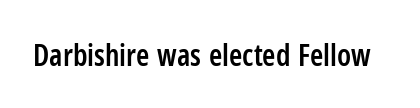
The image shows 30 px semibold, condensed sans-serif type, upright; set normal letter spacing, not underlined; low stroke contrast and a medium x-height.
